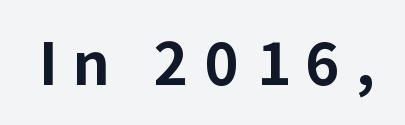
Q: Is the text bold? A: Yes.
Q: Is the text italic (slanted)? A: No, it is upright.
Q: Is the typeface a serif or a sans-serif typeface? A: Sans-serif.
Q: Is the text underlined? A: No.
Q: Is the spacing between letters normal or unusually wide? A: Unusually wide.
Q: Width (condensed, normal, or wide)? A: Normal.
Q: Stroke contrast? A: Low.
Q: x-height? A: Medium.
Q: Monospaced? A: No.
